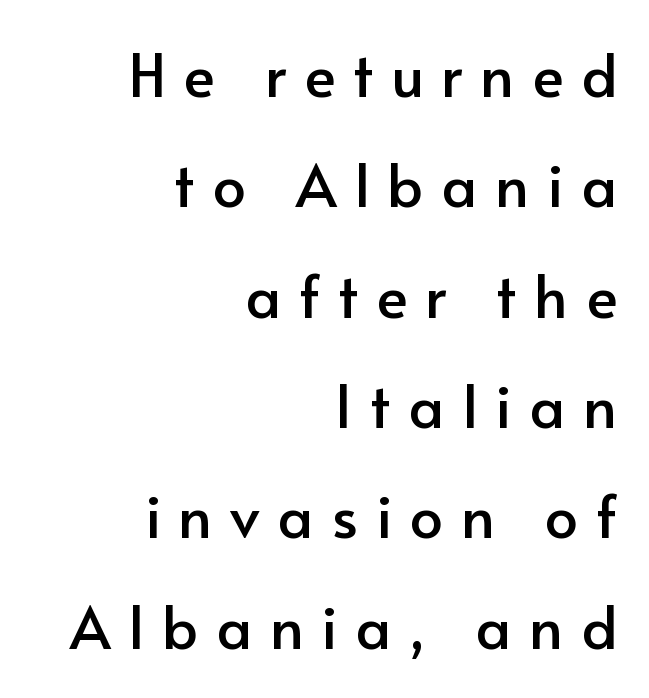
{"serif": "no", "italic": "no", "width": "normal", "stroke_contrast": "low", "x_height": "small", "monospaced": "no", "underline": "no", "align": "right", "line_spacing_ratio": 1.87, "letter_spacing": "wide", "letter_spacing_em": 0.3, "glyph_px": 59}
